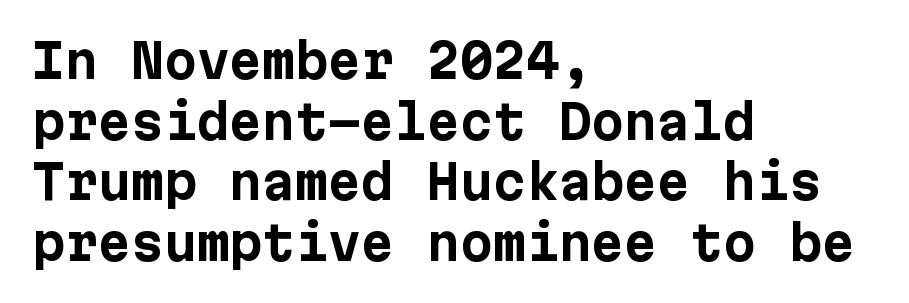
The image shows 47 px bold sans-serif type, upright; set left-aligned, normal line spacing (1.29x), normal letter spacing, not underlined; low stroke contrast and a medium x-height.
